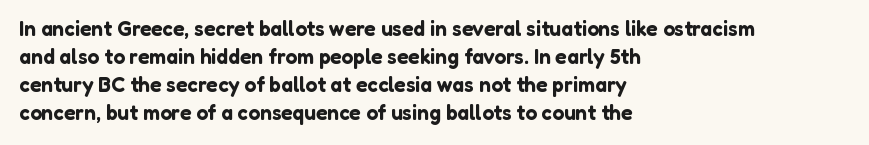
Q: Is the text italic (slanted)? A: No, it is upright.
Q: Is the text underlined? A: No.
Q: How is the paragraph aligned? A: Left-aligned.
Q: Is the spacing between letters normal or unusually wide? A: Normal.
Q: Is the spacing between lines tight, normal or loose? A: Normal.
